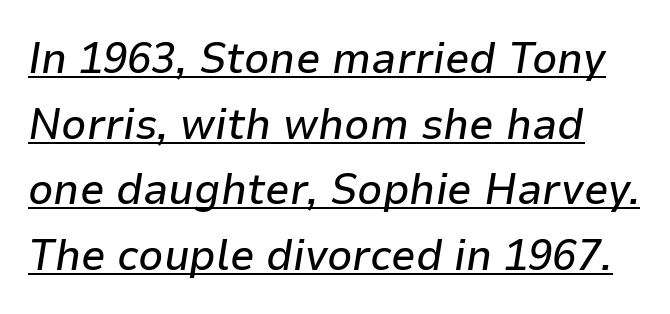
{"italic": "yes", "lean": "right", "slant_degrees": 9, "width": "normal", "stroke_contrast": "low", "x_height": "medium", "monospaced": "no", "underline": "yes", "line_spacing": "normal", "line_spacing_ratio": 1.49, "letter_spacing": "normal", "letter_spacing_em": 0.0, "glyph_px": 44}
